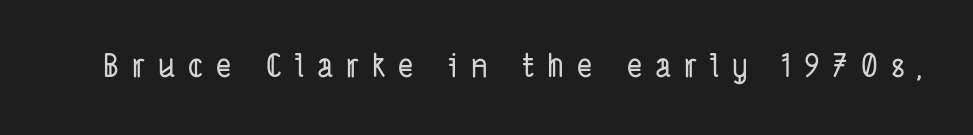
{"serif": "no", "width": "condensed", "stroke_contrast": "low", "x_height": "medium", "monospaced": "no", "underline": "no", "letter_spacing": "wide", "letter_spacing_em": 0.4, "glyph_px": 32}
